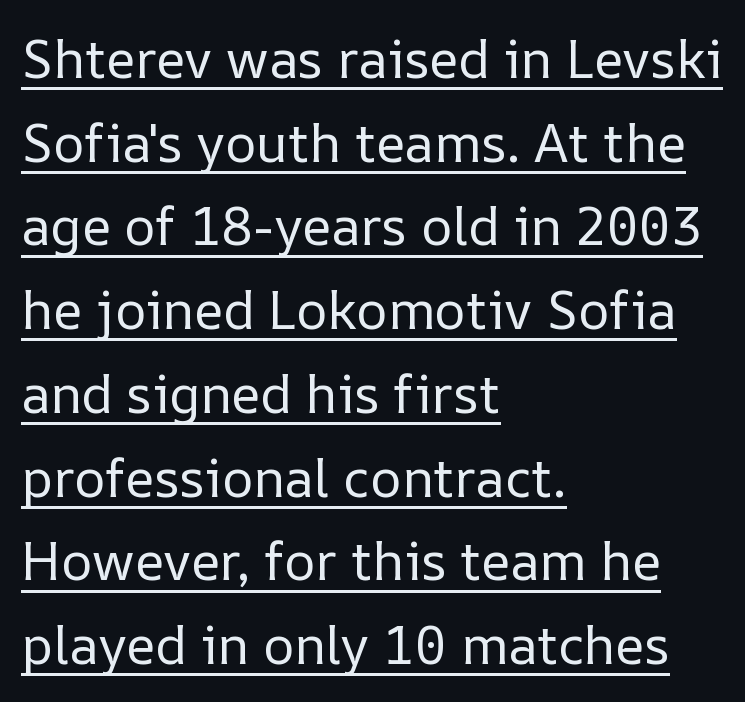
{"italic": "no", "bold": "no", "weight": "regular", "width": "normal", "stroke_contrast": "low", "x_height": "medium", "monospaced": "no", "underline": "yes", "align": "left", "line_spacing": "normal", "line_spacing_ratio": 1.58, "letter_spacing": "normal", "letter_spacing_em": 0.0, "glyph_px": 53}
